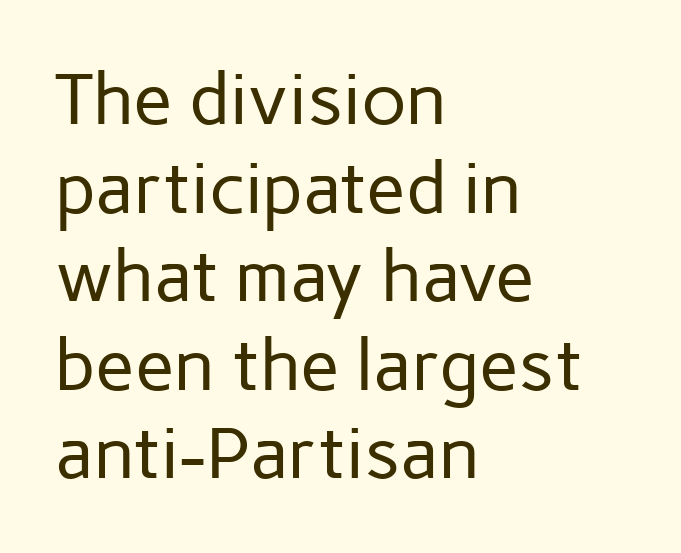
The image shows 72 px regular-weight sans-serif type, upright; set left-aligned, line spacing 1.23x, normal letter spacing, not underlined; low stroke contrast and a medium x-height.
